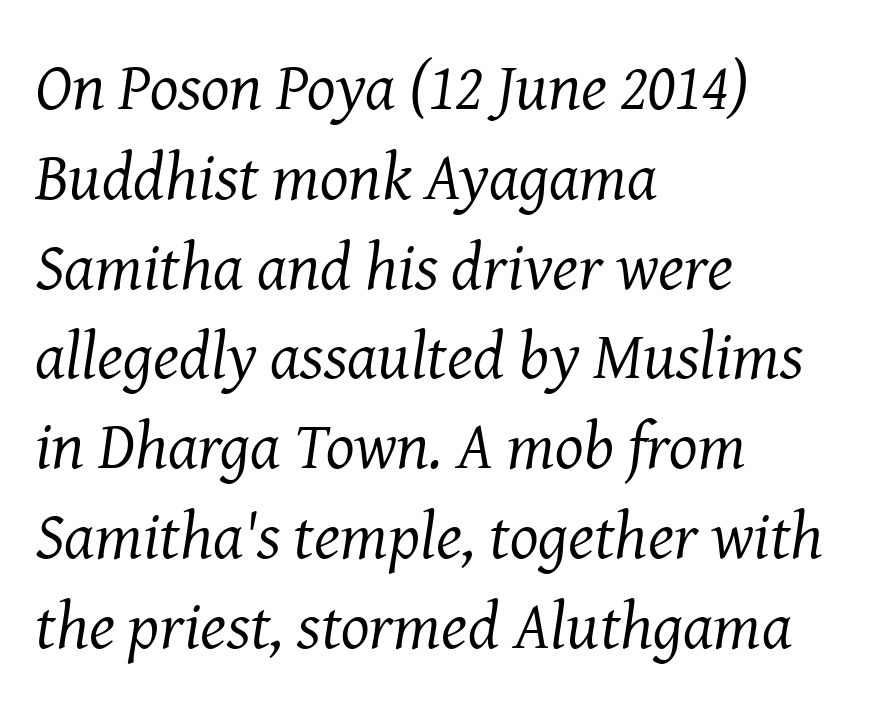
Q: Is the text bold? A: No.
Q: Is the text italic (slanted)? A: Yes, it leans right by about 8 degrees.
Q: Is the typeface a serif or a sans-serif typeface? A: Serif.
Q: Is the text underlined? A: No.
Q: How is the paragraph aligned? A: Left-aligned.
Q: Is the spacing between letters normal or unusually wide? A: Normal.
Q: Is the spacing between lines tight, normal or loose? A: Normal.
Q: Width (condensed, normal, or wide)? A: Normal.
Q: Stroke contrast? A: Medium.
Q: x-height? A: Medium.
Q: Monospaced? A: No.
